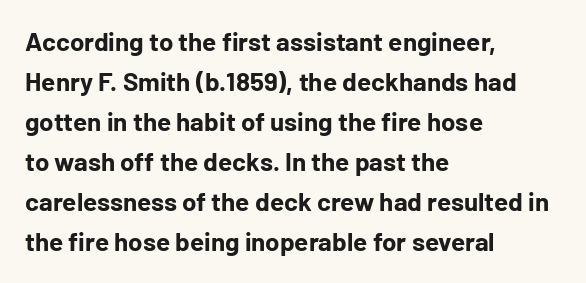
The image shows 26 px bold type, upright; set left-aligned, normal line spacing (1.54x), normal letter spacing, not underlined.
